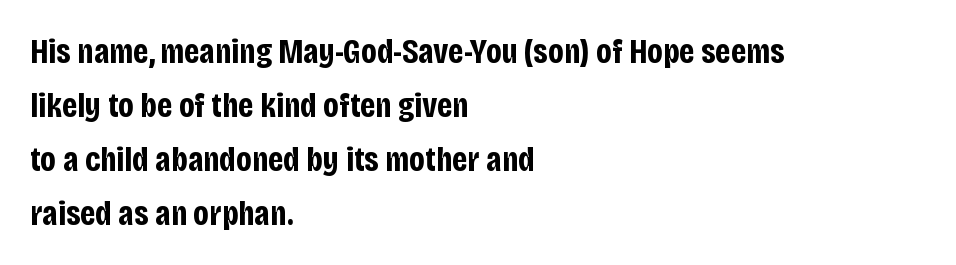
Q: Is the text bold? A: Yes.
Q: Is the text italic (slanted)? A: No, it is upright.
Q: Is the typeface a serif or a sans-serif typeface? A: Sans-serif.
Q: Is the text underlined? A: No.
Q: How is the paragraph aligned? A: Left-aligned.
Q: Is the spacing between letters normal or unusually wide? A: Normal.
Q: Is the spacing between lines tight, normal or loose? A: Normal.
Q: Width (condensed, normal, or wide)? A: Condensed.
Q: Stroke contrast? A: Low.
Q: x-height? A: Large.
Q: Monospaced? A: No.
